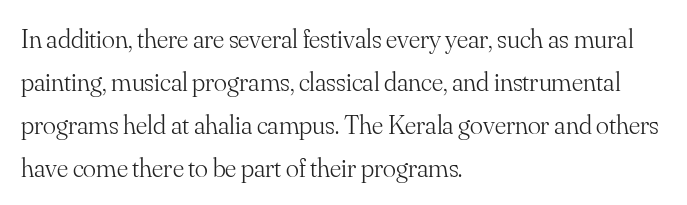
Line beginnings align vertically; line endings do not. Quick note: not italic, upright. No chunkiness to these letters — they're not bold. Default kerning and tracking; the words read as compact shapes.
